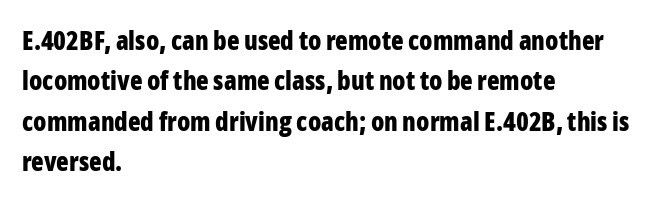
The image shows 26 px bold type, upright; set left-aligned, normal line spacing (1.55x), normal letter spacing, not underlined.
